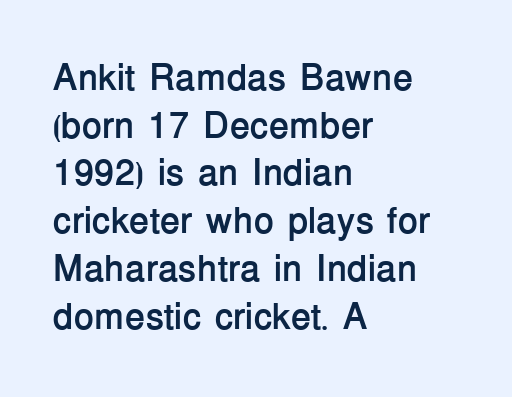
Q: Is the text bold? A: Yes.
Q: Is the text italic (slanted)? A: No, it is upright.
Q: Is the typeface a serif or a sans-serif typeface? A: Sans-serif.
Q: Is the text underlined? A: No.
Q: How is the paragraph aligned? A: Left-aligned.
Q: Is the spacing between letters normal or unusually wide? A: Normal.
Q: Is the spacing between lines tight, normal or loose? A: Normal.
Q: Width (condensed, normal, or wide)? A: Normal.
Q: Stroke contrast? A: Low.
Q: x-height? A: Medium.
Q: Monospaced? A: No.
